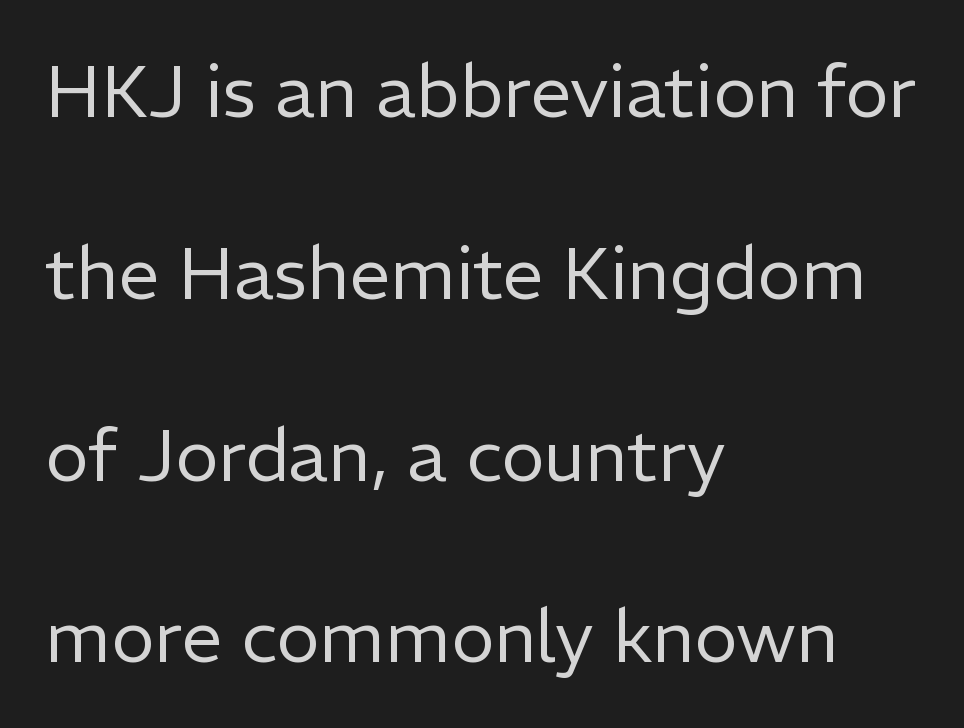
The vertical gap from one line to the next is large. Descender tails drop into unmarked territory. The text block is weighted toward the left margin, trailing off unevenly rightward. Looks like regular typesetting: each glyph gets only the width it needs. This sample uses plain, unmodified letter spacing.
